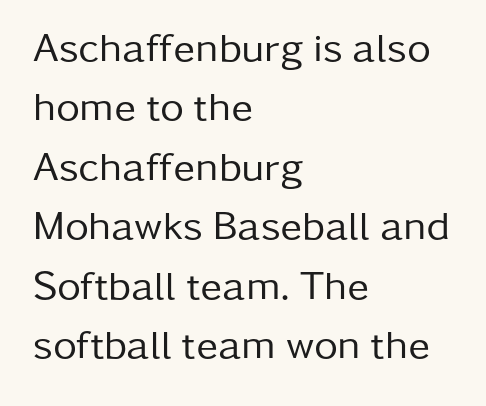
Q: Is the text bold? A: No.
Q: Is the text italic (slanted)? A: No, it is upright.
Q: Is the typeface a serif or a sans-serif typeface? A: Sans-serif.
Q: Is the text underlined? A: No.
Q: How is the paragraph aligned? A: Left-aligned.
Q: Is the spacing between letters normal or unusually wide? A: Normal.
Q: Is the spacing between lines tight, normal or loose? A: Normal.
Q: Width (condensed, normal, or wide)? A: Normal.
Q: Stroke contrast? A: Low.
Q: x-height? A: Medium.
Q: Monospaced? A: No.
